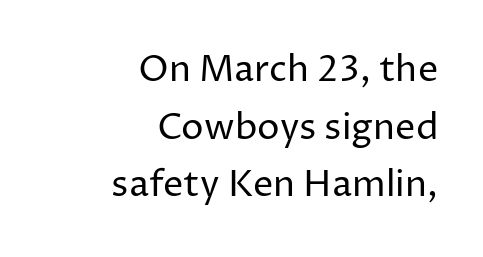
{"serif": "no", "italic": "no", "bold": "no", "weight": "regular", "width": "normal", "stroke_contrast": "low", "x_height": "medium", "monospaced": "no", "underline": "no", "align": "right", "line_spacing": "normal", "line_spacing_ratio": 1.6, "letter_spacing": "normal", "letter_spacing_em": 0.0, "glyph_px": 36}
